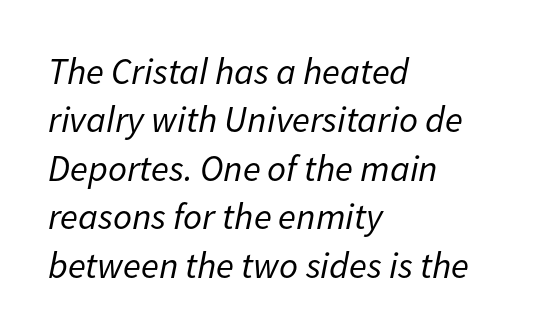
The image shows 37 px regular-weight type, italic (leaning right); set left-aligned, normal line spacing (1.31x), normal letter spacing, not underlined; low stroke contrast and a medium x-height.
